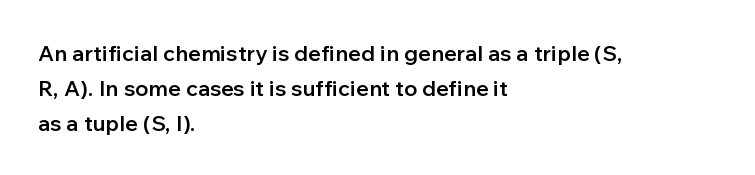
The image shows 22 px text type, upright; set left-aligned, normal line spacing (1.59x), normal letter spacing, not underlined.
